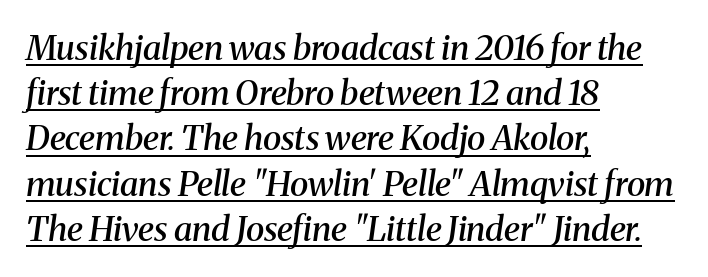
A somewhat darkened texture: the type is semibold rather than bold. Slant detected: the letters are inclined. Standard letterfit; no display-style spreading of the glyphs. Honestly, the row spacing looks completely unremarkable. Casual observation: everything's shoved over to the left.
